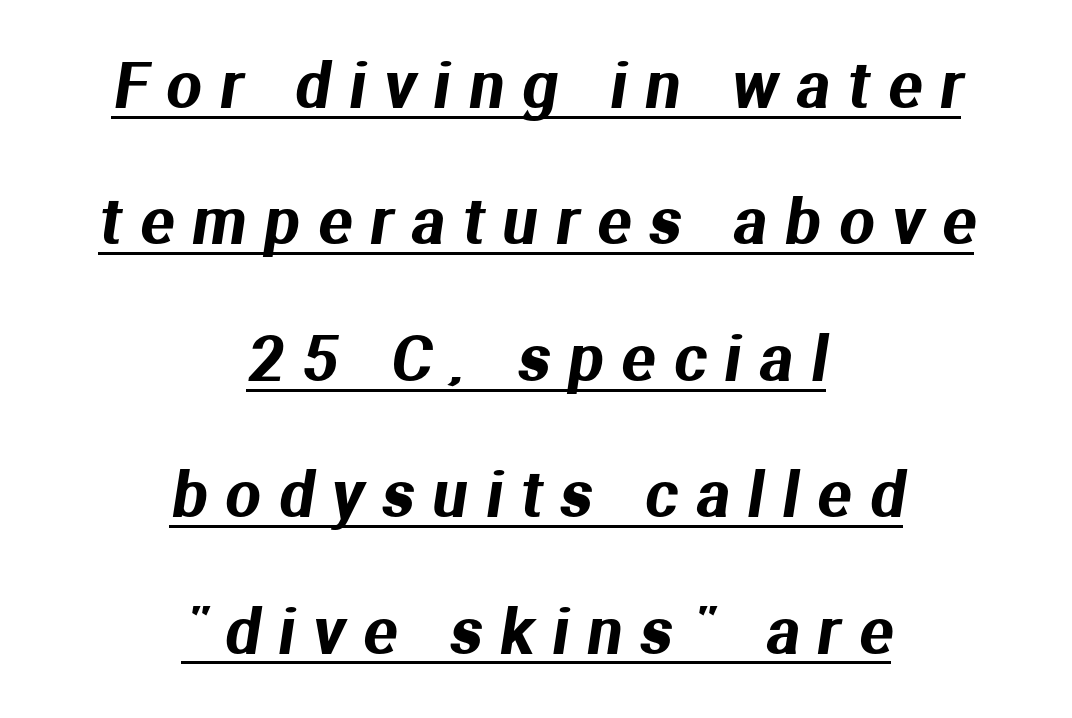
The letterforms stand isolated, each surrounded by extra space. This sample has the flowing, uneven cadence of proportional lettering. Decoration check: the copy is underlined. This is sans-serif lettering, the kind often seen on screens and signage.
